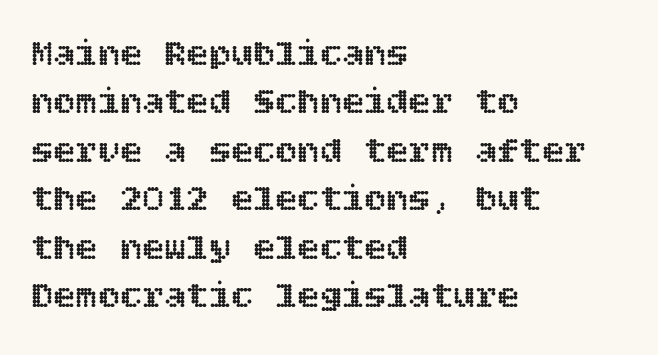
The image shows 37 px text type, upright; set left-aligned, normal line spacing (1.31x), normal letter spacing, not underlined; a large x-height.
